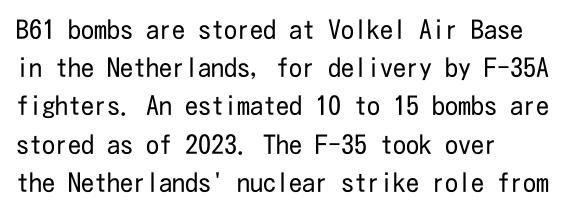
{"italic": "no", "bold": "no", "underline": "no", "align": "left", "line_spacing": "normal", "line_spacing_ratio": 1.47, "letter_spacing": "normal", "letter_spacing_em": 0.0, "glyph_px": 26}
